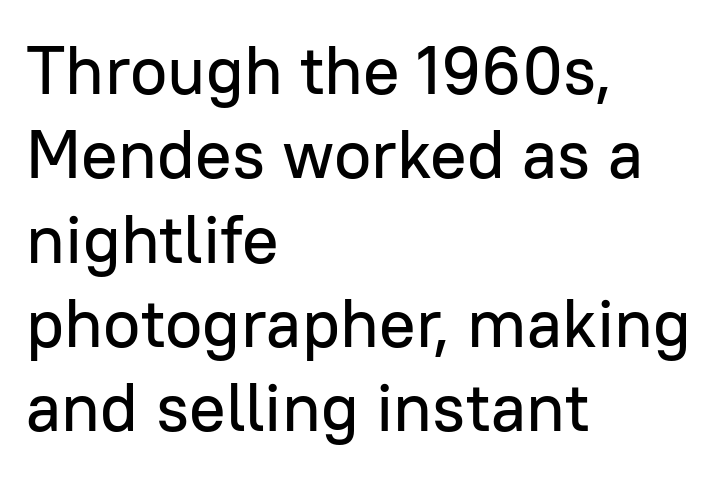
{"serif": "no", "italic": "no", "width": "normal", "stroke_contrast": "low", "x_height": "medium", "monospaced": "no", "underline": "no", "align": "left", "line_spacing_ratio": 1.24, "letter_spacing": "normal", "letter_spacing_em": 0.0, "glyph_px": 68}
